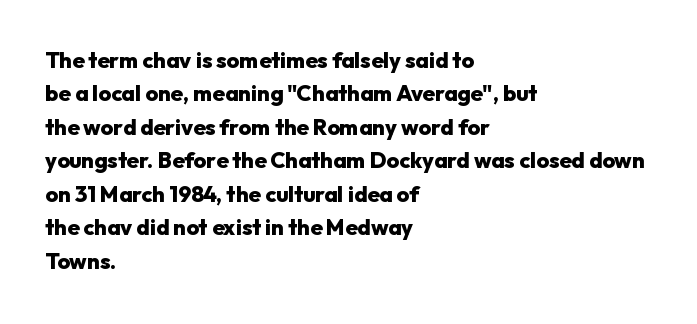
The image shows 22 px bold type, upright; set left-aligned, normal line spacing (1.52x), normal letter spacing, not underlined.
